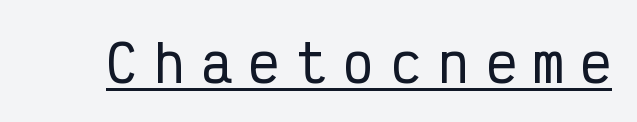
The image shows 51 px condensed sans-serif type, upright, monospaced; set unusually wide letter spacing (+0.33 em), underlined; low stroke contrast and a medium x-height.
